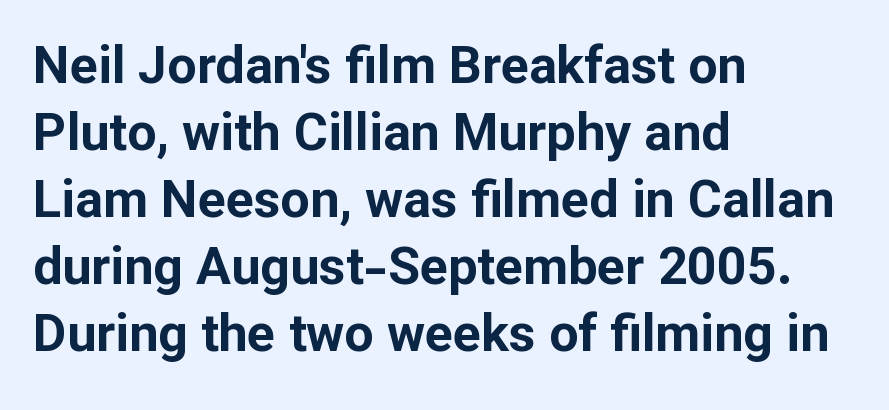
Honestly, the letter spacing is just normal — you wouldn't notice it. The font is running at its bold setting. Does the copy run flush right? No — it runs flush left. Descenders are the only things crossing below the line. Quick note: not italic, upright. Type style note: lacks serifs.
